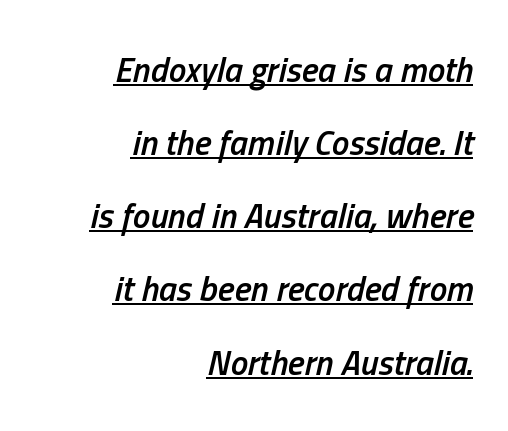
The image shows 35 px semibold, condensed type, italic (leaning right); set right-aligned, loose line spacing (2.09x), normal letter spacing, underlined; low stroke contrast and a medium x-height.
